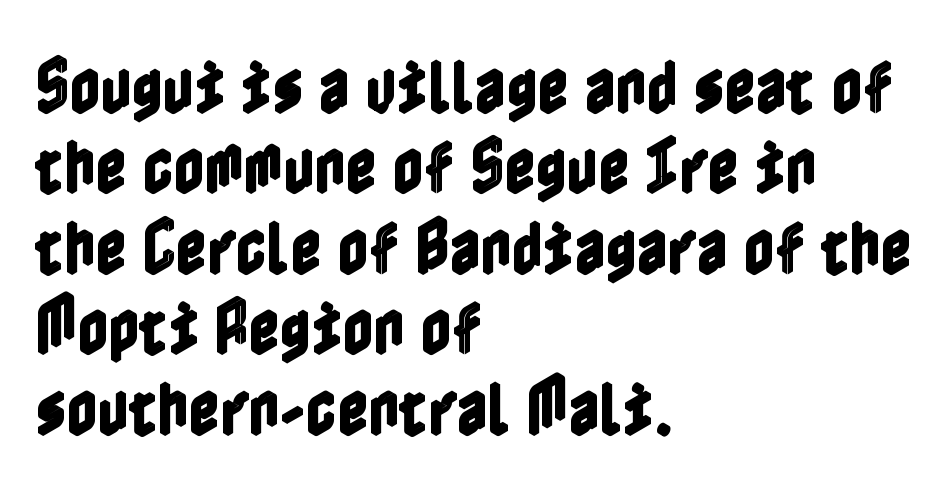
The image shows 60 px condensed type, upright; set left-aligned, normal line spacing (1.34x), normal letter spacing, not underlined; a medium x-height.
